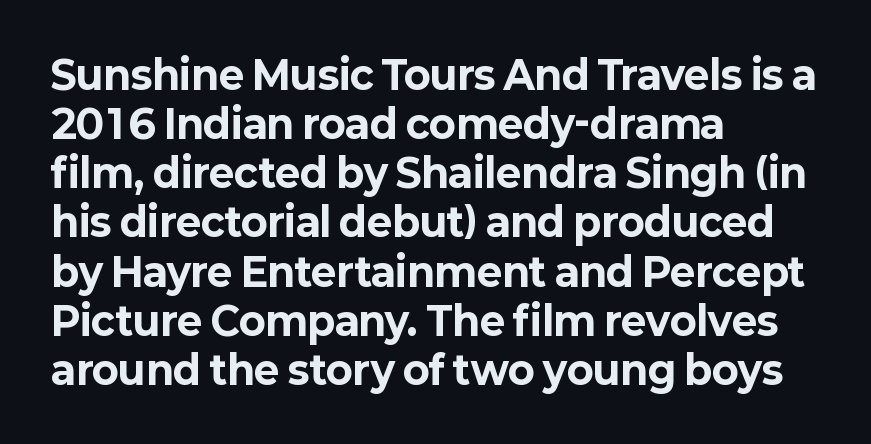
Q: Is the text bold? A: Yes.
Q: Is the text italic (slanted)? A: No, it is upright.
Q: Is the typeface a serif or a sans-serif typeface? A: Sans-serif.
Q: Is the text underlined? A: No.
Q: How is the paragraph aligned? A: Left-aligned.
Q: Is the spacing between letters normal or unusually wide? A: Normal.
Q: Is the spacing between lines tight, normal or loose? A: Normal.
Q: Width (condensed, normal, or wide)? A: Normal.
Q: Stroke contrast? A: Low.
Q: x-height? A: Medium.
Q: Monospaced? A: No.
